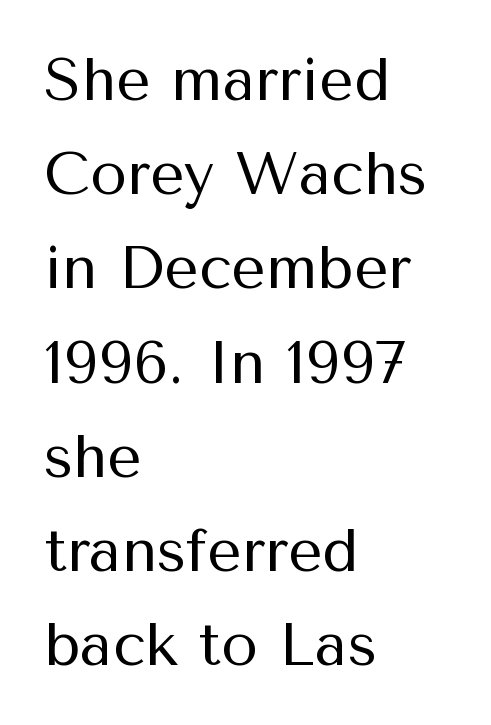
Q: Is the text bold? A: No.
Q: Is the text italic (slanted)? A: No, it is upright.
Q: Is the typeface a serif or a sans-serif typeface? A: Sans-serif.
Q: Is the text underlined? A: No.
Q: How is the paragraph aligned? A: Left-aligned.
Q: Is the spacing between letters normal or unusually wide? A: Normal.
Q: Is the spacing between lines tight, normal or loose? A: Normal.
Q: Width (condensed, normal, or wide)? A: Normal.
Q: Stroke contrast? A: Medium.
Q: x-height? A: Medium.
Q: Monospaced? A: No.
